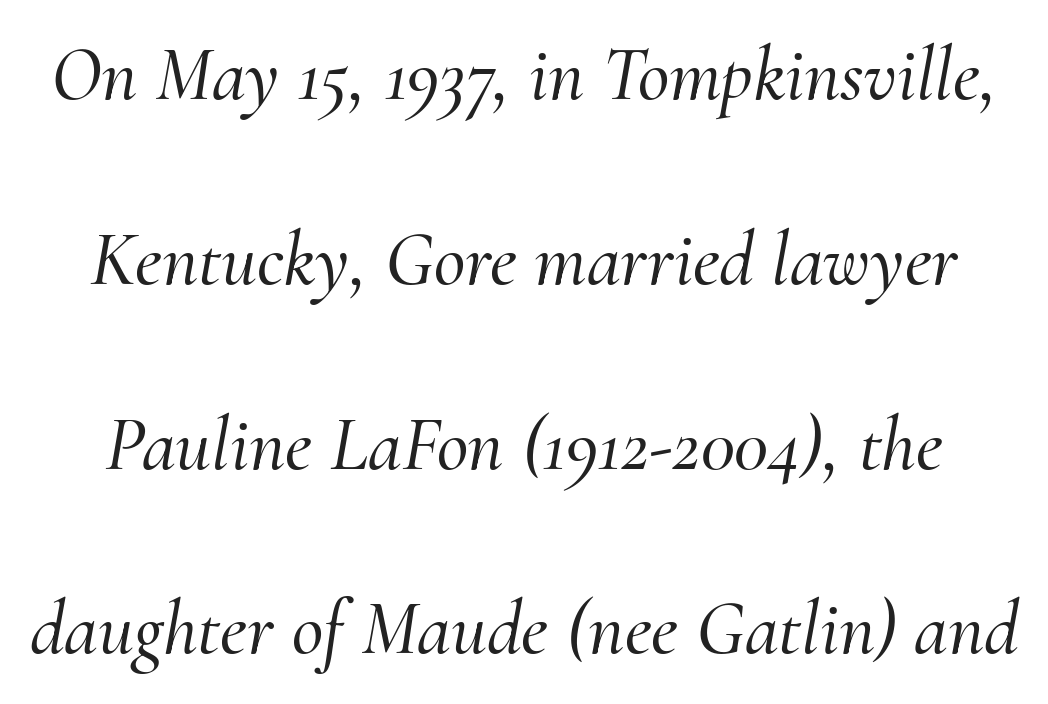
The image shows 77 px serif type, italic (leaning right); set loose line spacing (2.4x), normal letter spacing, not underlined; medium stroke contrast and a small x-height.
